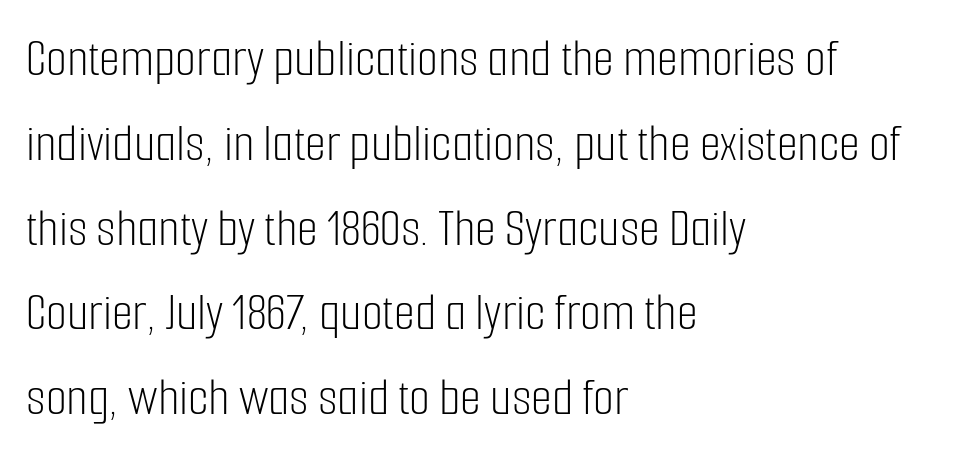
{"serif": "no", "italic": "no", "bold": "no", "weight": "light", "width": "condensed", "stroke_contrast": "low", "x_height": "medium", "monospaced": "no", "underline": "no", "align": "left", "line_spacing": "normal", "line_spacing_ratio": 1.57, "letter_spacing": "normal", "letter_spacing_em": 0.0, "glyph_px": 54}
